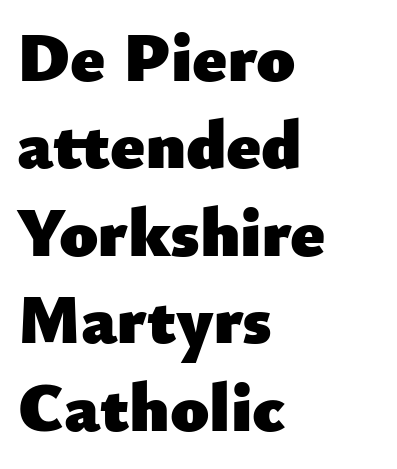
The image shows 70 px heavy sans-serif type, upright; set left-aligned, normal line spacing (1.25x), normal letter spacing, not underlined; low stroke contrast and a small x-height.
